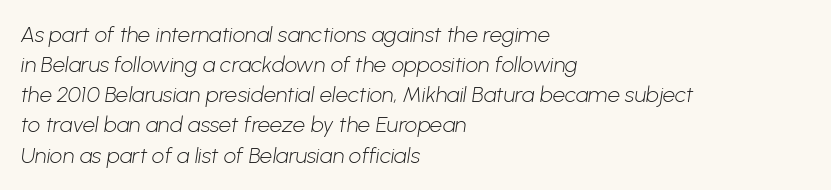
{"bold": "no", "underline": "no", "align": "left", "line_spacing": "normal", "line_spacing_ratio": 1.37, "letter_spacing": "normal", "letter_spacing_em": 0.0, "glyph_px": 22}
